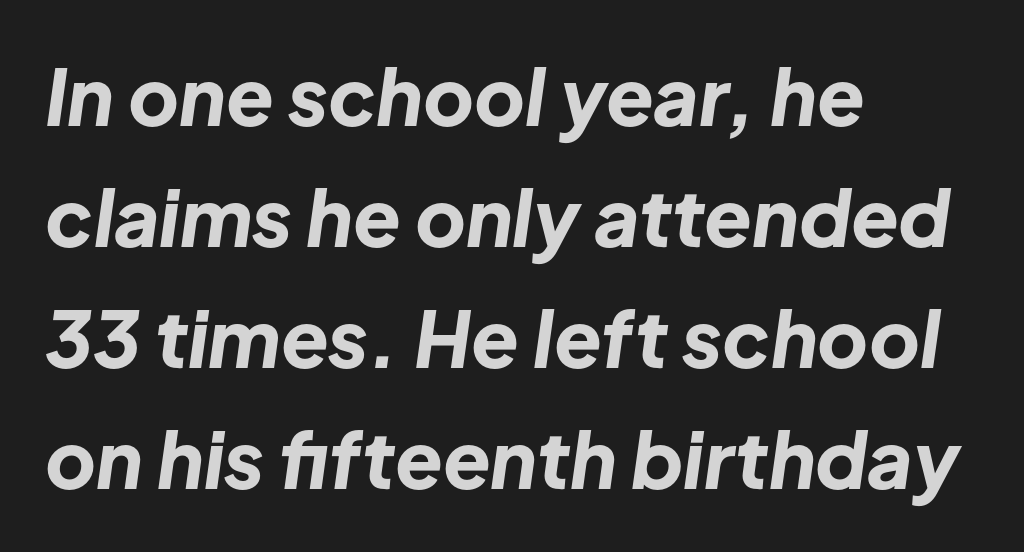
Q: Is the text bold? A: Yes.
Q: Is the text italic (slanted)? A: Yes, it leans right by about 8 degrees.
Q: Is the text underlined? A: No.
Q: How is the paragraph aligned? A: Left-aligned.
Q: Is the spacing between letters normal or unusually wide? A: Normal.
Q: Is the spacing between lines tight, normal or loose? A: Normal.
Q: Width (condensed, normal, or wide)? A: Normal.
Q: Stroke contrast? A: Low.
Q: x-height? A: Medium.
Q: Monospaced? A: No.
